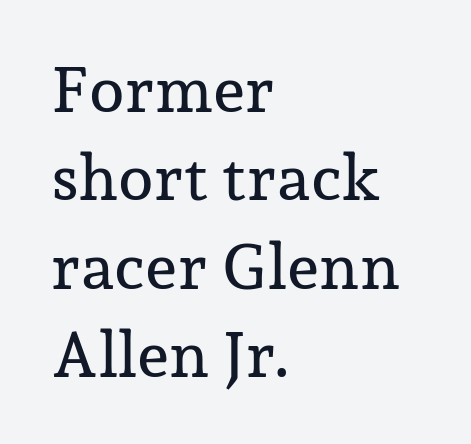
The image shows 64 px serif type, upright; set left-aligned, normal line spacing (1.38x), normal letter spacing, not underlined; low stroke contrast and a medium x-height.
